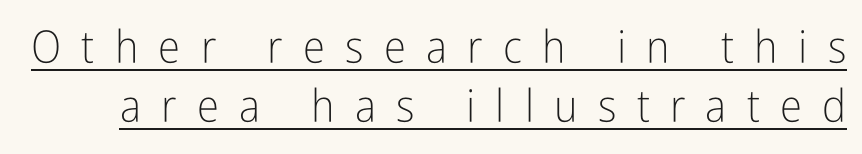
The rendering uses natural spacing where letterforms have individual widths. Weight: regular or lighter. Note: no serifs on the glyphs. This sample uses expanded letter spacing, leaving extra air between glyphs. The lettering is marked with a stroke running underneath it. This is roman type, the default non-slanted kind.
